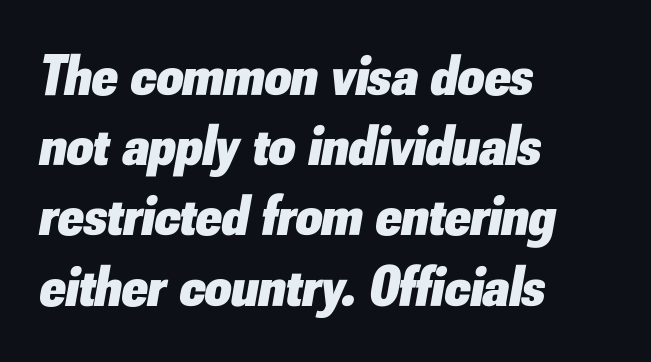
The image shows 58 px heavy type, italic (leaning right); set left-aligned, line spacing 1.21x, normal letter spacing, not underlined; low stroke contrast and a small x-height.
